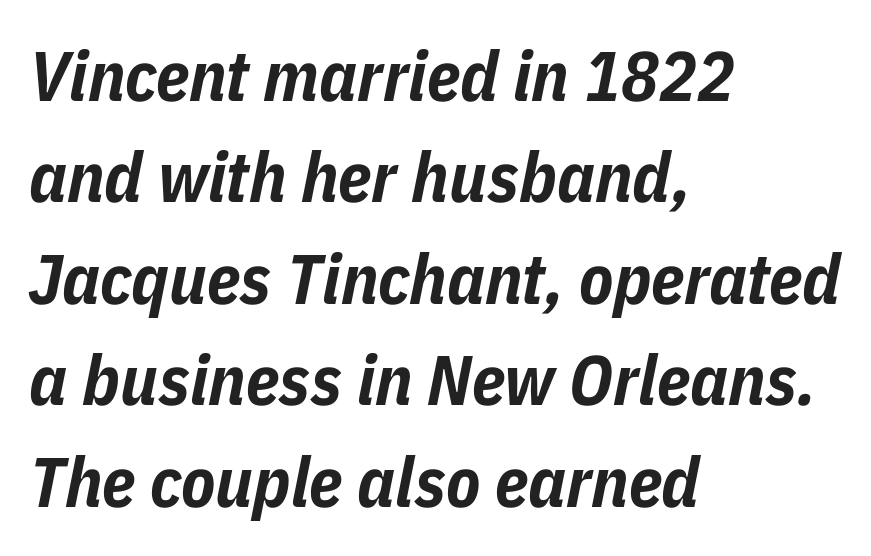
The image shows 70 px bold, condensed type, italic (leaning right); set left-aligned, normal line spacing (1.45x), normal letter spacing, not underlined; low stroke contrast and a medium x-height.
